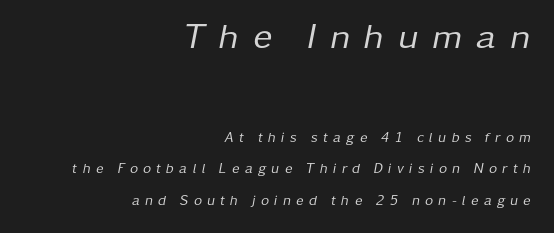
Q: Is the text bold? A: No.
Q: Is the text italic (slanted)? A: Yes, it leans right by about 11 degrees.
Q: Is the text underlined? A: No.
Q: How is the paragraph aligned? A: Right-aligned.
Q: Is the spacing between letters normal or unusually wide? A: Unusually wide.
Q: Is the spacing between lines tight, normal or loose? A: Loose.
Q: Which block of text is set in a larger size, the first (top) or the second (bottom)? A: The first (top) one.
Q: Width (condensed, normal, or wide)? A: Normal.
Q: Stroke contrast? A: Low.
Q: x-height? A: Medium.
Q: Monospaced? A: No.
